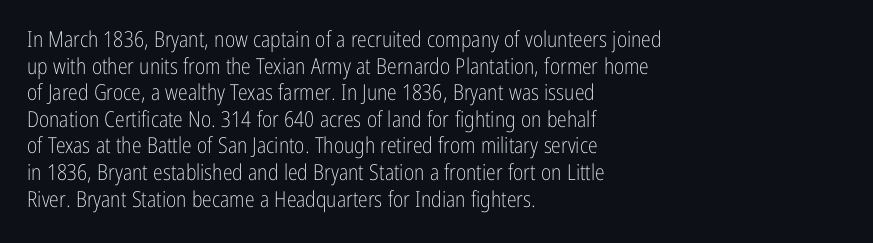
{"italic": "no", "bold": "no", "underline": "no", "align": "left", "line_spacing_ratio": 1.21, "letter_spacing": "normal", "letter_spacing_em": 0.0, "glyph_px": 22}
